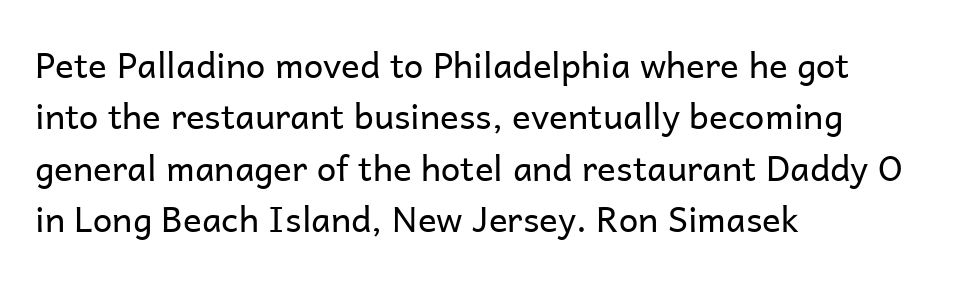
Q: Is the text bold? A: No.
Q: Is the text italic (slanted)? A: No, it is upright.
Q: Is the typeface a serif or a sans-serif typeface? A: Sans-serif.
Q: Is the text underlined? A: No.
Q: How is the paragraph aligned? A: Left-aligned.
Q: Is the spacing between letters normal or unusually wide? A: Normal.
Q: Is the spacing between lines tight, normal or loose? A: Normal.
Q: Width (condensed, normal, or wide)? A: Normal.
Q: Stroke contrast? A: Low.
Q: x-height? A: Medium.
Q: Monospaced? A: No.
